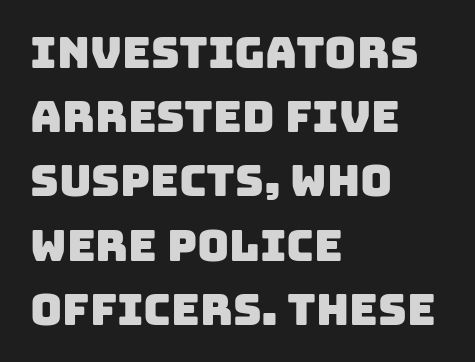
{"serif": "no", "width": "normal", "stroke_contrast": "low", "x_height": "large", "monospaced": "no", "underline": "no", "align": "left", "line_spacing": "normal", "line_spacing_ratio": 1.46, "letter_spacing": "normal", "letter_spacing_em": 0.0, "glyph_px": 44}
